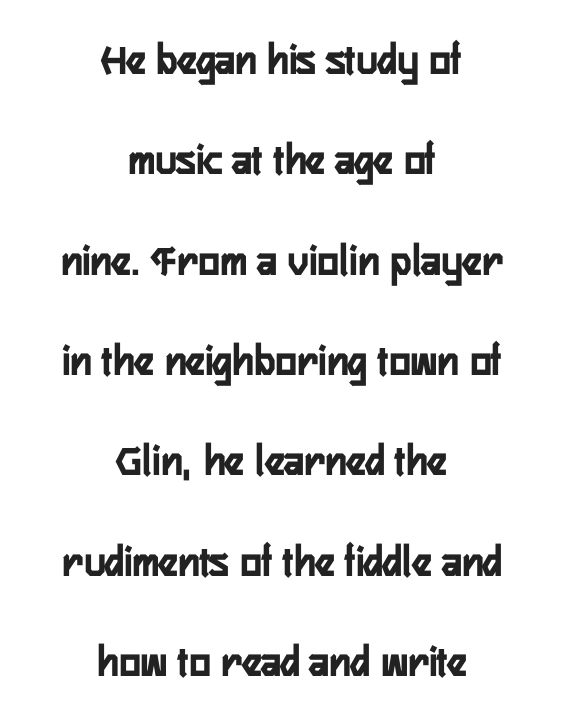
Q: Is the text bold? A: Yes.
Q: Is the text italic (slanted)? A: No, it is upright.
Q: Is the typeface a serif or a sans-serif typeface? A: Sans-serif.
Q: Is the text underlined? A: No.
Q: How is the paragraph aligned? A: Centered.
Q: Is the spacing between letters normal or unusually wide? A: Normal.
Q: Is the spacing between lines tight, normal or loose? A: Loose.
Q: Width (condensed, normal, or wide)? A: Condensed.
Q: Stroke contrast? A: Low.
Q: x-height? A: Medium.
Q: Monospaced? A: No.
